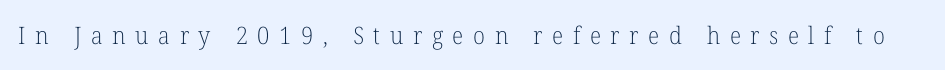
{"italic": "no", "bold": "no", "underline": "no", "letter_spacing": "wide", "letter_spacing_em": 0.4, "glyph_px": 24}
